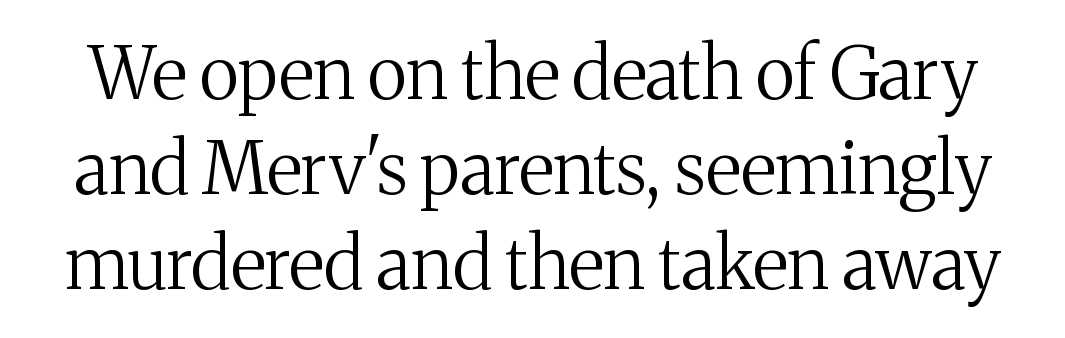
Q: Is the text bold? A: No.
Q: Is the text italic (slanted)? A: No, it is upright.
Q: Is the typeface a serif or a sans-serif typeface? A: Serif.
Q: Is the text underlined? A: No.
Q: Is the spacing between letters normal or unusually wide? A: Normal.
Q: Is the spacing between lines tight, normal or loose? A: Normal.
Q: Width (condensed, normal, or wide)? A: Normal.
Q: Stroke contrast? A: Medium.
Q: x-height? A: Medium.
Q: Monospaced? A: No.
